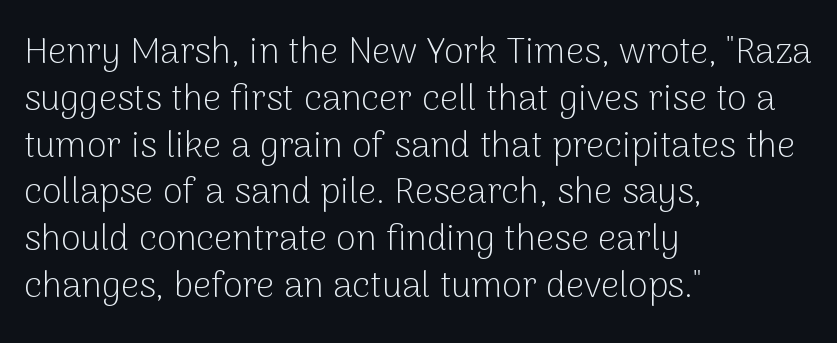
Q: Is the text bold? A: No.
Q: Is the text italic (slanted)? A: No, it is upright.
Q: Is the typeface a serif or a sans-serif typeface? A: Sans-serif.
Q: Is the text underlined? A: No.
Q: How is the paragraph aligned? A: Left-aligned.
Q: Is the spacing between letters normal or unusually wide? A: Normal.
Q: Is the spacing between lines tight, normal or loose? A: Normal.
Q: Width (condensed, normal, or wide)? A: Normal.
Q: Stroke contrast? A: Low.
Q: x-height? A: Medium.
Q: Monospaced? A: No.
